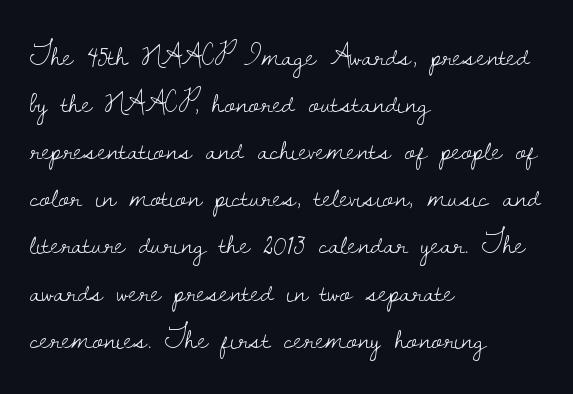
Regarding leading, the lines here are spaced in the standard way. The glyphs are unaccompanied by any horizontal stroke below them. There is no visible air inserted between adjacent glyphs. Visually the block forms a straight wall on the left and a jagged coastline on the right. Is this a fixed-width face? No — the glyphs have proportional, varying widths.
